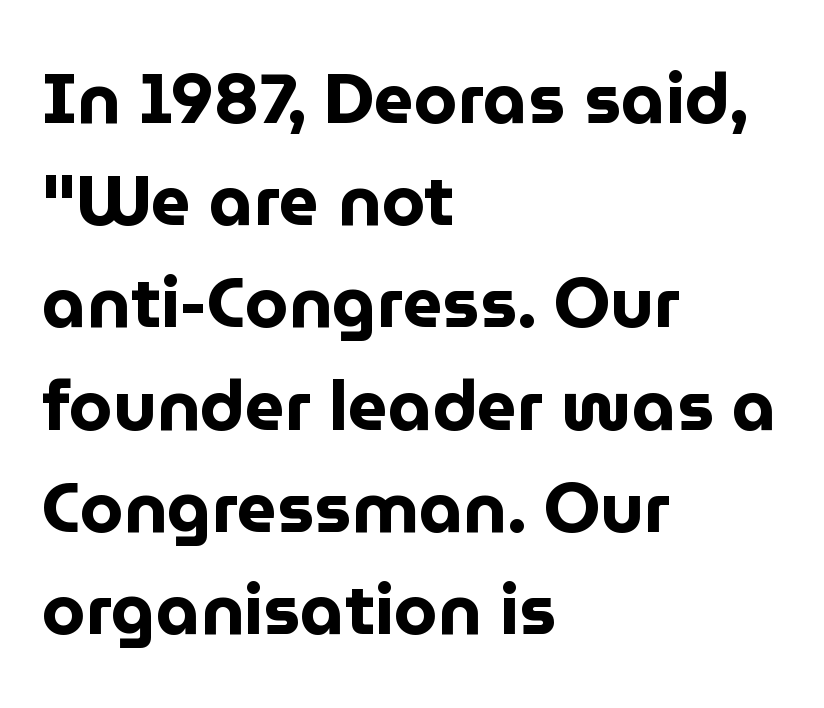
The image shows 70 px bold sans-serif type, upright; set left-aligned, normal line spacing (1.46x), normal letter spacing, not underlined; low stroke contrast and a medium x-height.
